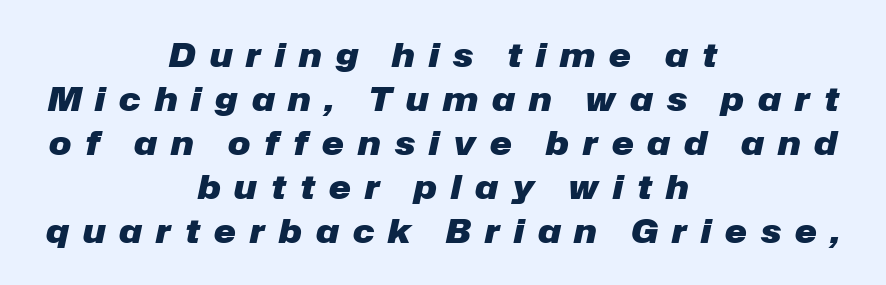
Only glyphs here, with clear space below each row. Honestly, the letter spacing is so wide it's the main thing you notice. Spacing verdict: proportional, widths tailored to each character. Does the copy run flush right? No — it is centered line by line. Horizontal bands of white between lines are of average thickness.
